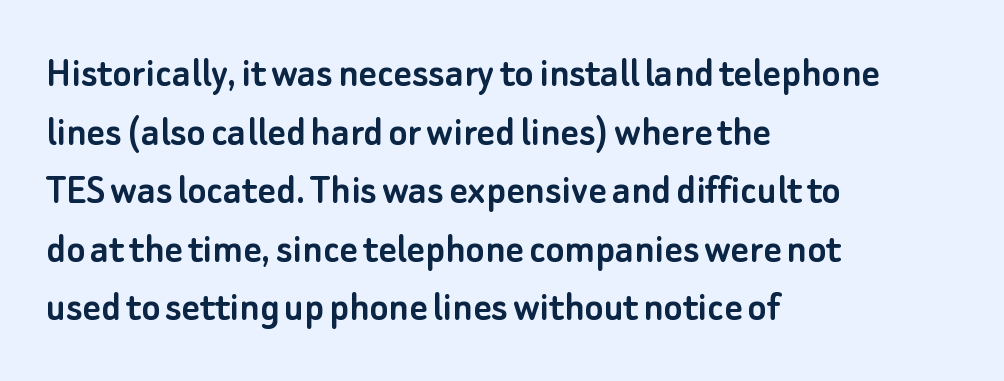
The letters carry no serifs — their stems end cleanly without finishing strokes. The gaps between neighbouring characters are ordinary and unremarkable. How would I describe the line gaps? Plain and ordinary. Each letter keeps its own natural width here, so spacing adapts to shape.
